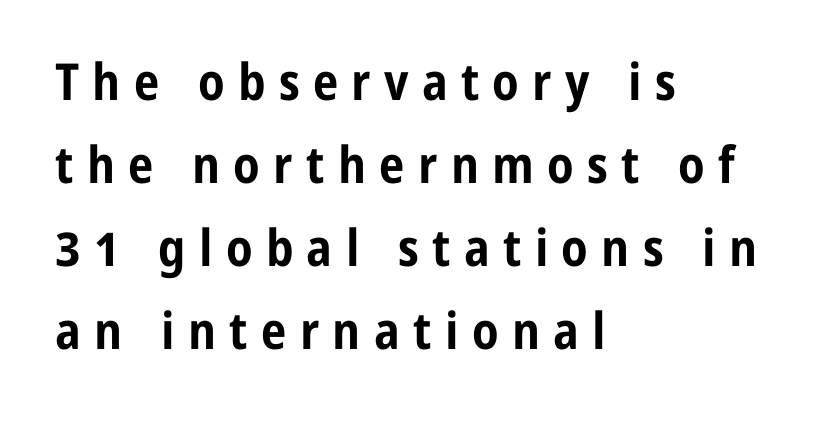
{"serif": "no", "italic": "no", "bold": "yes", "weight": "bold", "width": "condensed", "stroke_contrast": "low", "x_height": "medium", "monospaced": "no", "underline": "no", "align": "left", "line_spacing": "normal", "line_spacing_ratio": 1.63, "letter_spacing": "wide", "letter_spacing_em": 0.26, "glyph_px": 51}
